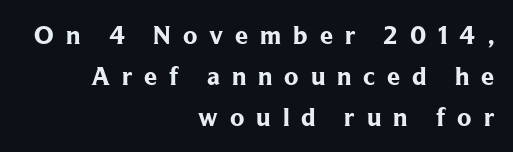
Q: Is the text bold? A: Yes.
Q: Is the text italic (slanted)? A: No, it is upright.
Q: Is the text underlined? A: No.
Q: How is the paragraph aligned? A: Right-aligned.
Q: Is the spacing between letters normal or unusually wide? A: Unusually wide.
Q: Is the spacing between lines tight, normal or loose? A: Normal.
